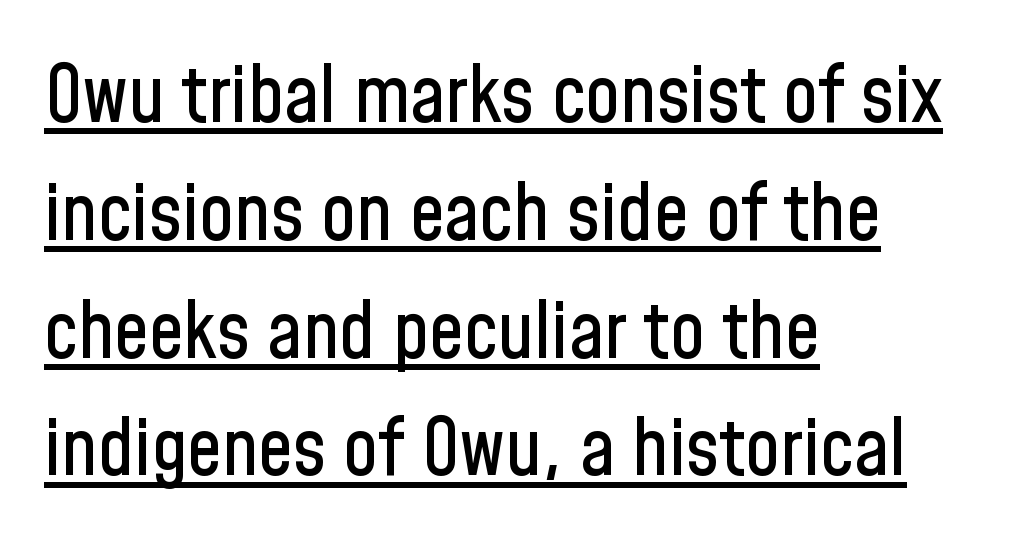
The image shows 78 px condensed sans-serif type, upright; set left-aligned, normal line spacing (1.51x), normal letter spacing, underlined; low stroke contrast and a medium x-height.
